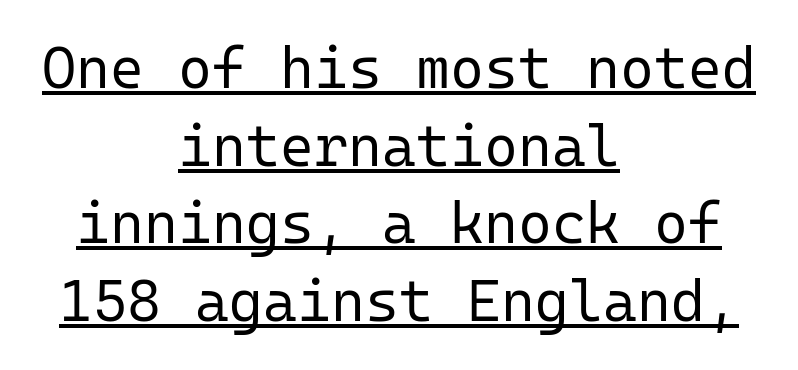
The image shows 58 px regular-weight sans-serif type, upright, monospaced; set centered, normal line spacing (1.34x), normal letter spacing, underlined; low stroke contrast and a medium x-height.
